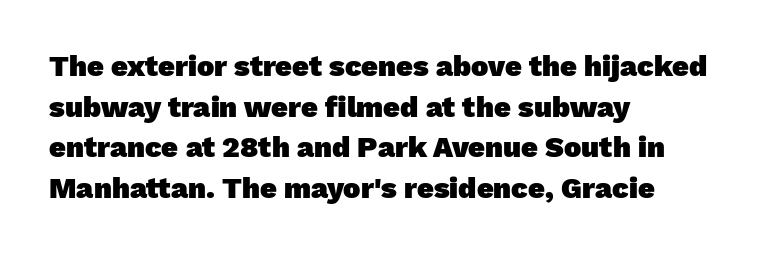
{"serif": "no", "bold": "yes", "weight": "heavy", "width": "normal", "stroke_contrast": "low", "x_height": "medium", "monospaced": "no", "underline": "no", "align": "left", "line_spacing": "normal", "line_spacing_ratio": 1.4, "letter_spacing": "normal", "letter_spacing_em": 0.0, "glyph_px": 29}
